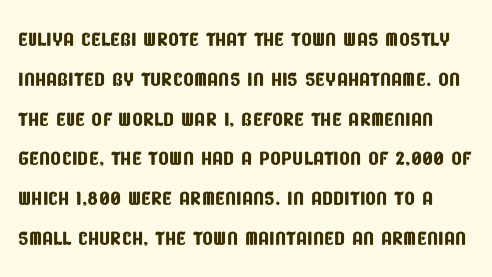
Q: Is the typeface a serif or a sans-serif typeface? A: Sans-serif.
Q: Is the text underlined? A: No.
Q: Is the spacing between letters normal or unusually wide? A: Normal.
Q: Is the spacing between lines tight, normal or loose? A: Normal.
Q: Width (condensed, normal, or wide)? A: Condensed.
Q: Stroke contrast? A: Low.
Q: x-height? A: Large.
Q: Monospaced? A: No.
